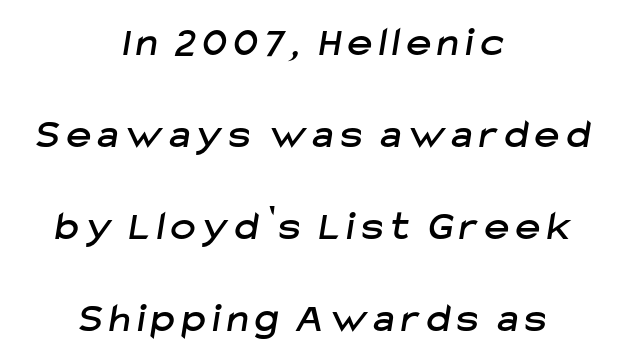
{"serif": "no", "width": "normal", "stroke_contrast": "low", "x_height": "medium", "monospaced": "no", "underline": "no", "align": "center", "line_spacing": "loose", "line_spacing_ratio": 2.19, "glyph_px": 42}
